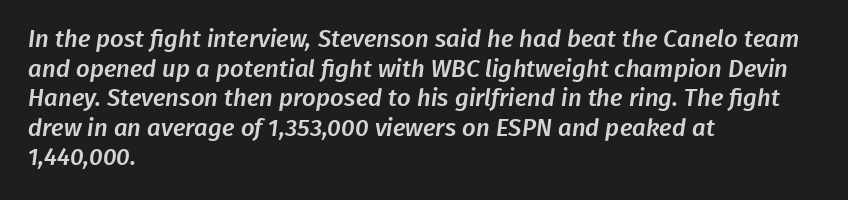
{"underline": "no", "align": "left", "line_spacing_ratio": 1.23, "letter_spacing": "normal", "letter_spacing_em": 0.0, "glyph_px": 24}
